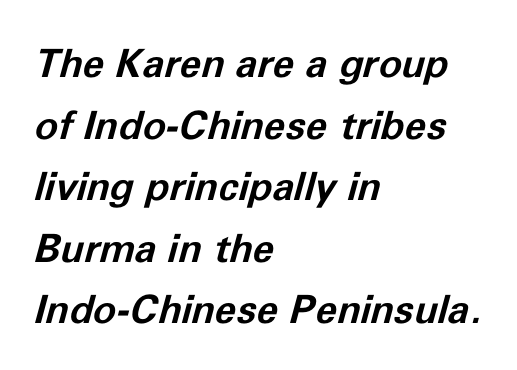
The image shows 39 px bold type, italic (leaning right); set left-aligned, normal line spacing (1.58x), normal letter spacing, not underlined; low stroke contrast and a medium x-height.
